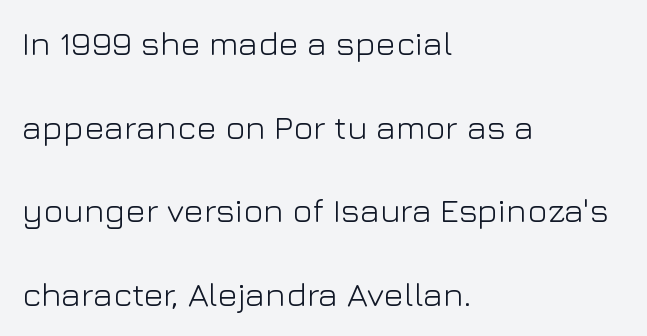
The image shows 34 px light sans-serif type, upright; set left-aligned, loose line spacing (2.46x), normal letter spacing, not underlined; low stroke contrast and a medium x-height.
